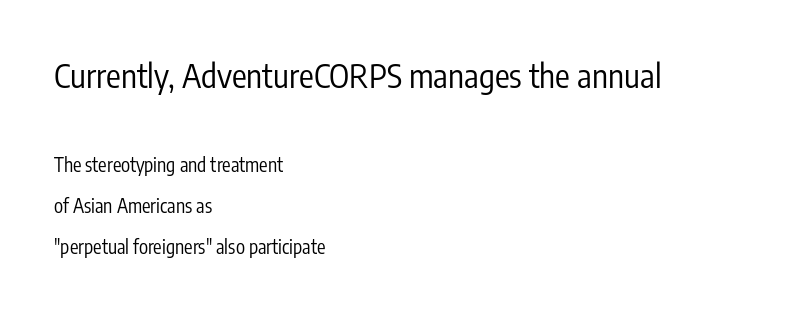
The passage shown is typed in a proportional face where columns would drift. Are there feet on the stems? There aren't — it's a sans. These lines are set flush left with a ragged right edge. Note: larger setting up top, smaller setting below.
